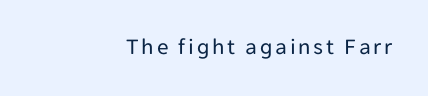
Quick note: underline off. Nope, not italic — everything's standing straight. Typeset ragged left — the right edge is the straight one. The weight would be labelled regular, book, light, or lighter still.
